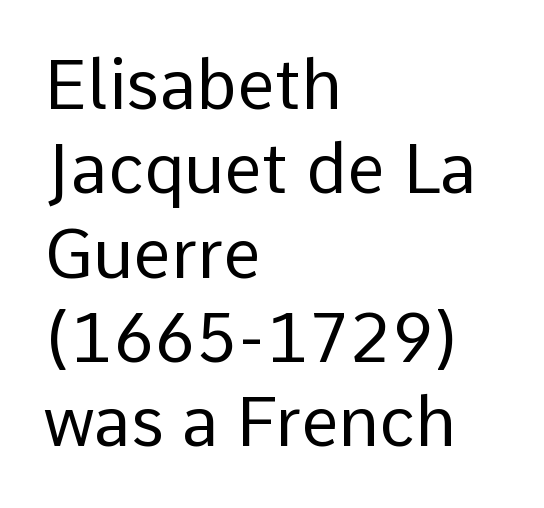
Q: Is the text bold? A: No.
Q: Is the text italic (slanted)? A: No, it is upright.
Q: Is the typeface a serif or a sans-serif typeface? A: Sans-serif.
Q: Is the text underlined? A: No.
Q: How is the paragraph aligned? A: Left-aligned.
Q: Is the spacing between letters normal or unusually wide? A: Normal.
Q: Width (condensed, normal, or wide)? A: Normal.
Q: Stroke contrast? A: Low.
Q: x-height? A: Medium.
Q: Monospaced? A: No.
